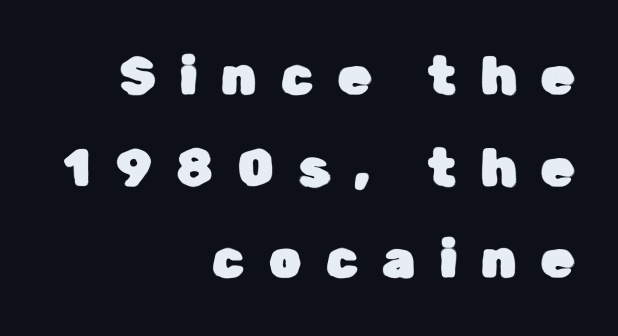
Q: Is the text italic (slanted)? A: No, it is upright.
Q: Is the typeface a serif or a sans-serif typeface? A: Sans-serif.
Q: Is the text underlined? A: No.
Q: How is the paragraph aligned? A: Right-aligned.
Q: Is the spacing between letters normal or unusually wide? A: Unusually wide.
Q: Width (condensed, normal, or wide)? A: Normal.
Q: Stroke contrast? A: Low.
Q: x-height? A: Medium.
Q: Monospaced? A: No.
